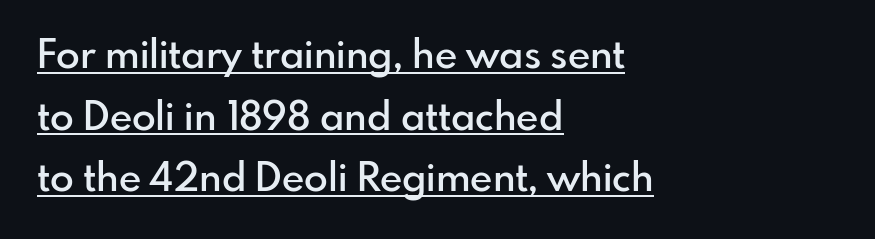
The face used here is a semibold: visibly heavier than regular, lighter than bold. These lines were composed using upright roman letters. The space between consecutive lines is moderate. Look at the bottom of the vertical strokes: they stop flat, with no serifs. A classic flush-left, rag-right setting is used for this passage.
